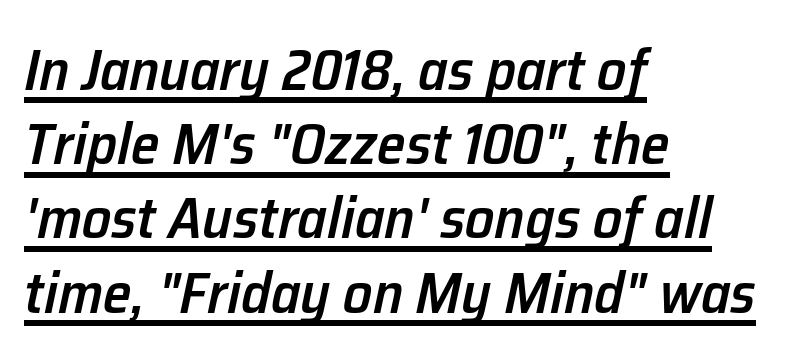
The image shows 58 px semibold type, italic (leaning right); set left-aligned, normal line spacing (1.28x), normal letter spacing, underlined; low stroke contrast and a medium x-height.
